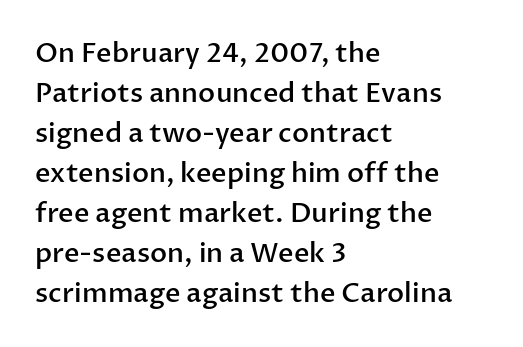
{"italic": "no", "bold": "semi", "underline": "no", "align": "left", "line_spacing": "normal", "line_spacing_ratio": 1.48, "letter_spacing": "normal", "letter_spacing_em": 0.0, "glyph_px": 27}
